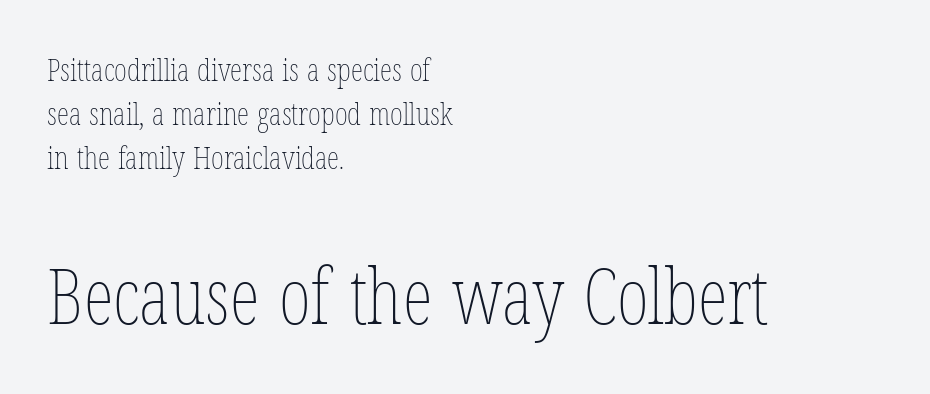
The image shows 77 px thin, condensed type, upright; set left-aligned, normal line spacing (1.42x), normal letter spacing, not underlined; the second (bottom) block is 2.48x larger; low stroke contrast and a medium x-height.
